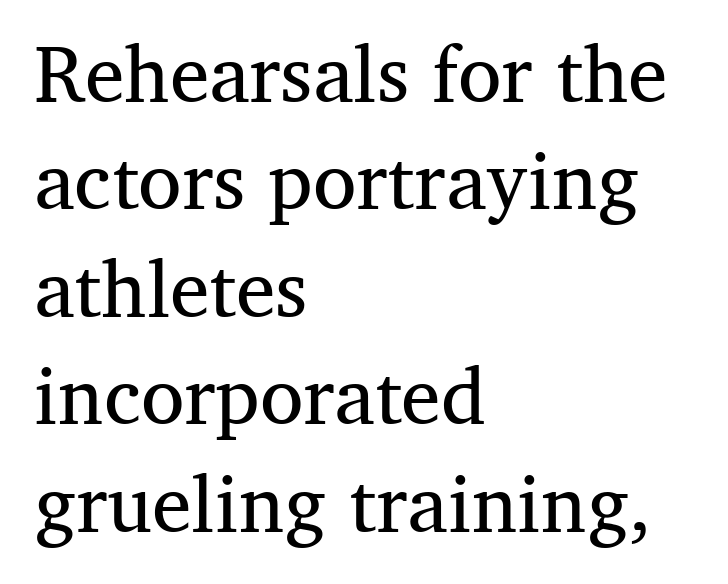
Check the space under the baseline: it is left empty. Serifs: yes, visible at the terminals of the letterforms. Students, observe: this is what conventionally led text looks like. Each line starts at the same left margin while the right side varies. Bold? No — there's no thickening of the strokes.
